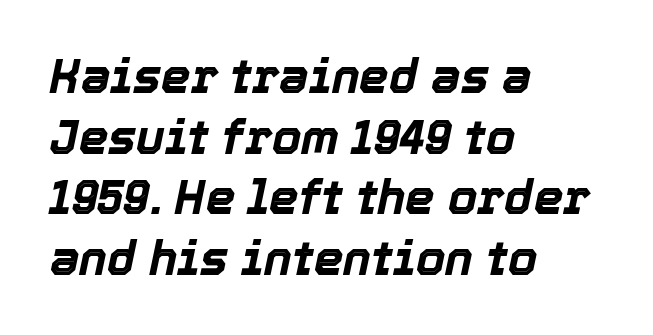
Q: Is the text bold? A: Yes.
Q: Is the text italic (slanted)? A: Yes, it leans right by about 12 degrees.
Q: Is the text underlined? A: No.
Q: How is the paragraph aligned? A: Left-aligned.
Q: Is the spacing between letters normal or unusually wide? A: Normal.
Q: Is the spacing between lines tight, normal or loose? A: Normal.
Q: Width (condensed, normal, or wide)? A: Normal.
Q: x-height? A: Medium.
Q: Monospaced? A: No.
